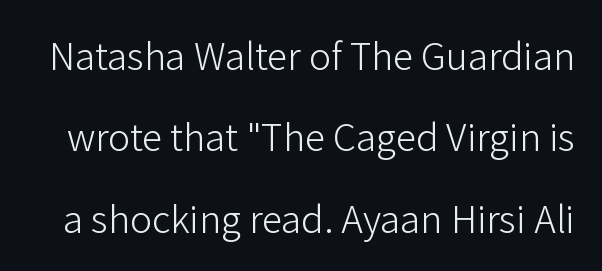
Q: Is the text bold? A: No.
Q: Is the text italic (slanted)? A: No, it is upright.
Q: Is the typeface a serif or a sans-serif typeface? A: Sans-serif.
Q: Is the text underlined? A: No.
Q: Is the spacing between letters normal or unusually wide? A: Normal.
Q: Is the spacing between lines tight, normal or loose? A: Loose.
Q: Width (condensed, normal, or wide)? A: Normal.
Q: Stroke contrast? A: Low.
Q: x-height? A: Medium.
Q: Monospaced? A: No.
